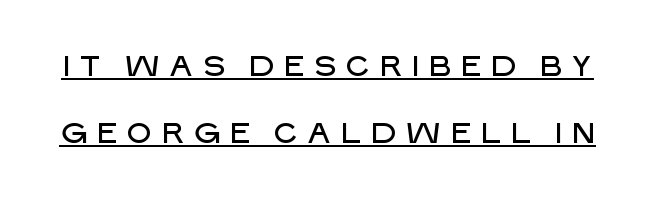
Q: Is the text italic (slanted)? A: No, it is upright.
Q: Is the typeface a serif or a sans-serif typeface? A: Sans-serif.
Q: Is the text underlined? A: Yes.
Q: Is the spacing between letters normal or unusually wide? A: Unusually wide.
Q: Is the spacing between lines tight, normal or loose? A: Loose.
Q: Width (condensed, normal, or wide)? A: Normal.
Q: Stroke contrast? A: Low.
Q: x-height? A: Large.
Q: Monospaced? A: No.
